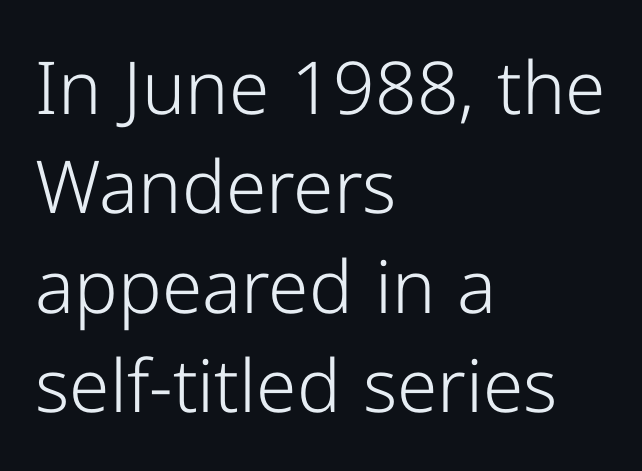
The image shows 73 px light sans-serif type, upright; set left-aligned, normal line spacing (1.36x), normal letter spacing, not underlined; low stroke contrast and a medium x-height.
